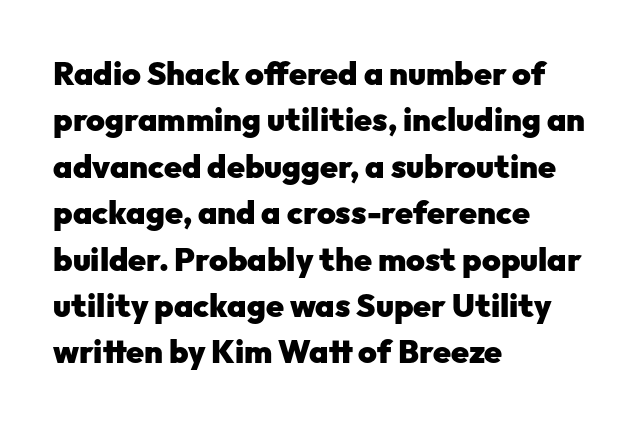
Q: Is the text bold? A: Yes.
Q: Is the text italic (slanted)? A: No, it is upright.
Q: Is the typeface a serif or a sans-serif typeface? A: Sans-serif.
Q: Is the text underlined? A: No.
Q: How is the paragraph aligned? A: Left-aligned.
Q: Is the spacing between letters normal or unusually wide? A: Normal.
Q: Is the spacing between lines tight, normal or loose? A: Normal.
Q: Width (condensed, normal, or wide)? A: Normal.
Q: Stroke contrast? A: Low.
Q: x-height? A: Medium.
Q: Monospaced? A: No.
